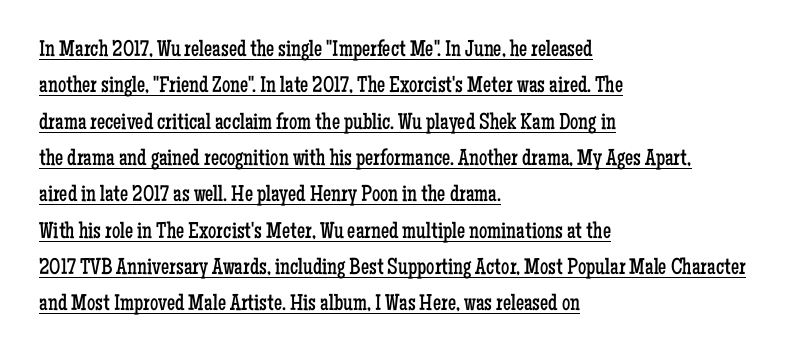
The image shows 23 px text type, upright; set left-aligned, normal line spacing (1.58x), normal letter spacing, underlined.
